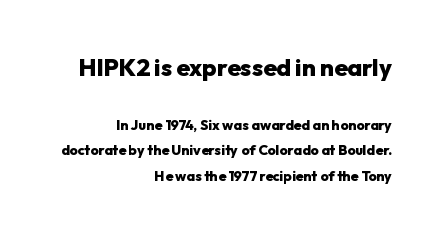
Q: Is the text bold? A: Yes.
Q: Is the text italic (slanted)? A: No, it is upright.
Q: Is the text underlined? A: No.
Q: How is the paragraph aligned? A: Right-aligned.
Q: Is the spacing between letters normal or unusually wide? A: Normal.
Q: Which block of text is set in a larger size, the first (top) or the second (bottom)? A: The first (top) one.
